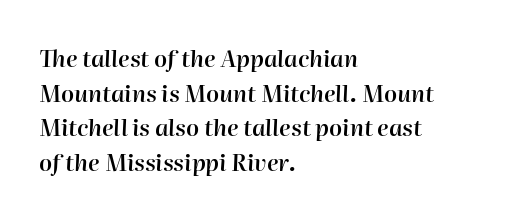
{"italic": "yes", "lean": "right", "slant_degrees": 2, "bold": "semi", "underline": "no", "align": "left", "line_spacing": "normal", "line_spacing_ratio": 1.51, "letter_spacing": "normal", "letter_spacing_em": 0.0, "glyph_px": 23}
